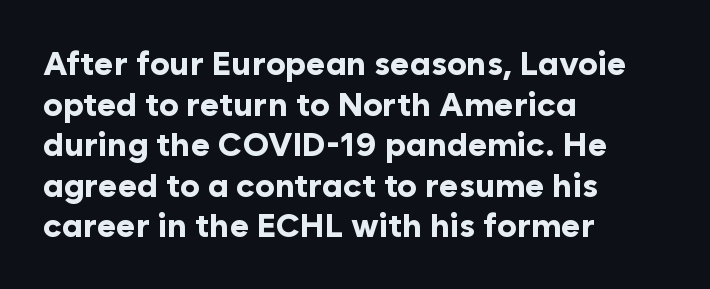
The strokes are fattened all the way to bold. Check where the strokes stop: nothing finishes them off — pure sans. The specimen reads as upright at a glance. Beneath every word, the page is bare. This rendering leaves character spacing at its baseline value.
